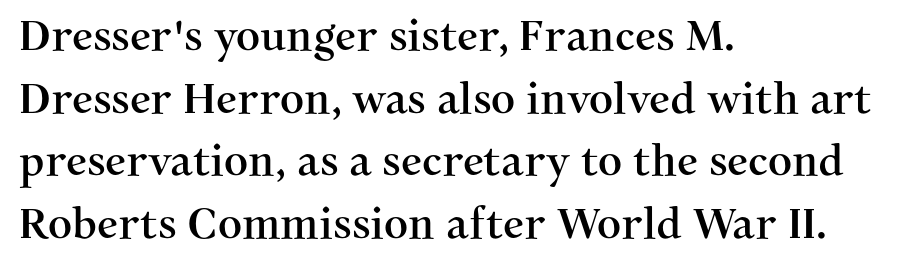
Q: Is the text italic (slanted)? A: No, it is upright.
Q: Is the typeface a serif or a sans-serif typeface? A: Serif.
Q: Is the text underlined? A: No.
Q: How is the paragraph aligned? A: Left-aligned.
Q: Is the spacing between letters normal or unusually wide? A: Normal.
Q: Is the spacing between lines tight, normal or loose? A: Normal.
Q: Width (condensed, normal, or wide)? A: Normal.
Q: Stroke contrast? A: Medium.
Q: x-height? A: Medium.
Q: Monospaced? A: No.
